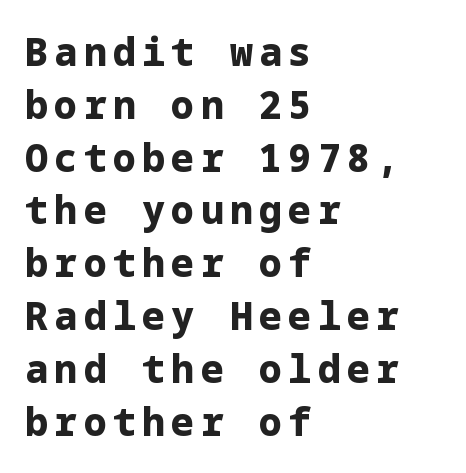
{"serif": "no", "italic": "no", "bold": "yes", "weight": "bold", "width": "normal", "stroke_contrast": "low", "x_height": "medium", "underline": "no", "align": "left", "line_spacing": "normal", "line_spacing_ratio": 1.39, "glyph_px": 38}
